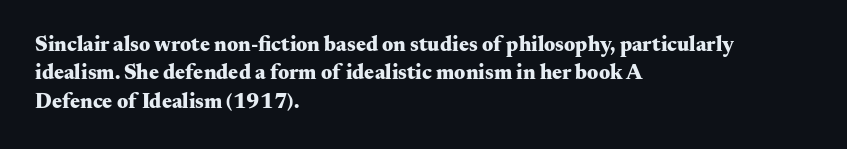
{"italic": "no", "bold": "yes", "underline": "no", "align": "left", "line_spacing": "normal", "line_spacing_ratio": 1.35, "letter_spacing": "normal", "letter_spacing_em": 0.0, "glyph_px": 21}
